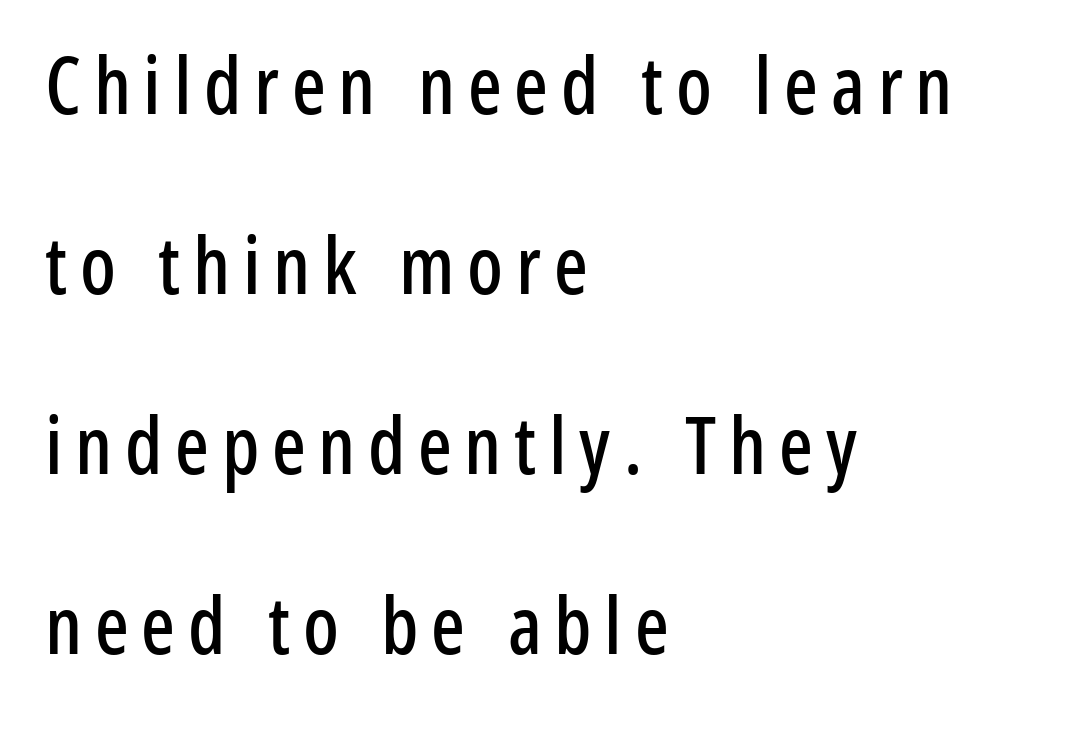
{"serif": "no", "italic": "no", "width": "condensed", "stroke_contrast": "low", "x_height": "medium", "monospaced": "no", "underline": "no", "align": "left", "line_spacing": "loose", "line_spacing_ratio": 2.28, "glyph_px": 79}
